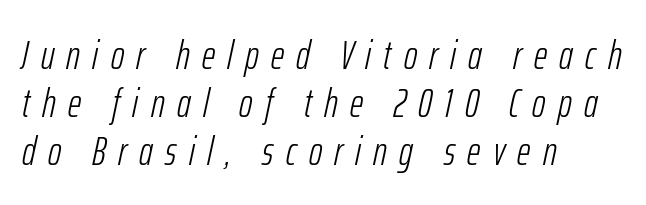
The paragraph has a hard left edge and a soft right edge. The face used here is proportionally spaced, like ordinary book or web type. Is this a heavy cut? Hardly; it is regular or lighter. What stands out about the letter spacing? Its width — letters are far apart. The glyphs look as if they've been sheared to an angle.
